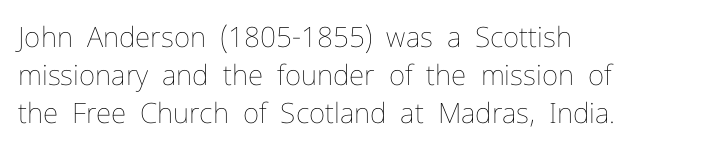
{"italic": "no", "bold": "no", "weight": "thin", "width": "normal", "stroke_contrast": "low", "x_height": "medium", "monospaced": "no", "underline": "no", "align": "left", "line_spacing": "normal", "line_spacing_ratio": 1.35, "letter_spacing": "normal", "letter_spacing_em": 0.0, "glyph_px": 28}
